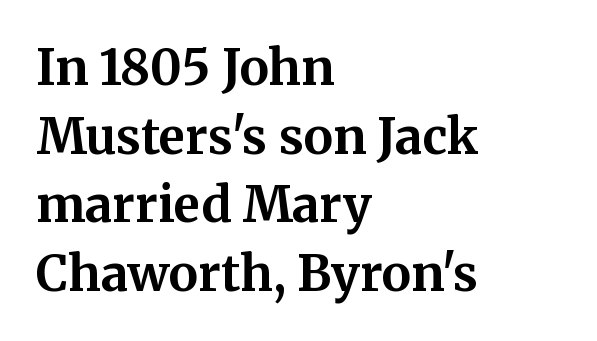
Q: Is the text bold? A: Yes.
Q: Is the text italic (slanted)? A: No, it is upright.
Q: Is the typeface a serif or a sans-serif typeface? A: Serif.
Q: Is the text underlined? A: No.
Q: How is the paragraph aligned? A: Left-aligned.
Q: Is the spacing between letters normal or unusually wide? A: Normal.
Q: Is the spacing between lines tight, normal or loose? A: Normal.
Q: Width (condensed, normal, or wide)? A: Normal.
Q: Stroke contrast? A: Medium.
Q: x-height? A: Medium.
Q: Monospaced? A: No.
